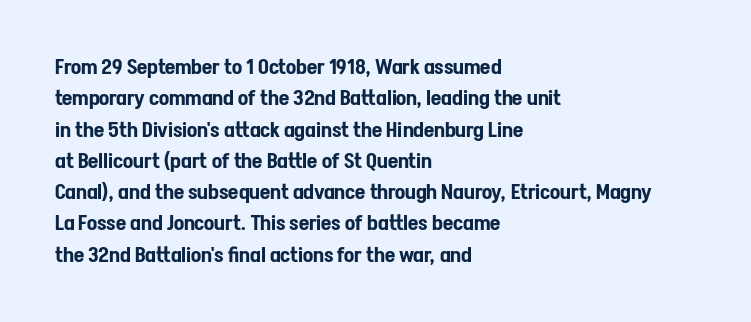
{"italic": "no", "underline": "no", "align": "left", "line_spacing": "normal", "line_spacing_ratio": 1.49, "letter_spacing": "normal", "letter_spacing_em": 0.0, "glyph_px": 21}
